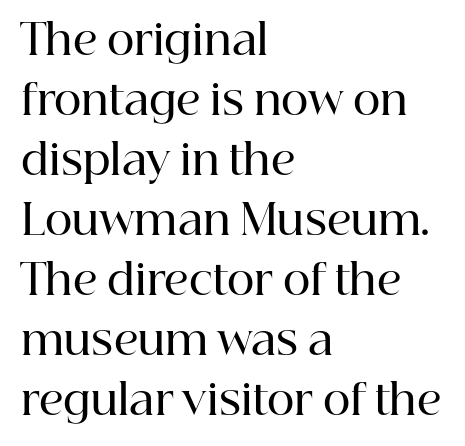
{"serif": "yes", "italic": "no", "bold": "semi", "weight": "semibold", "width": "normal", "stroke_contrast": "high", "x_height": "medium", "monospaced": "no", "underline": "no", "align": "left", "line_spacing": "normal", "line_spacing_ratio": 1.43, "letter_spacing": "normal", "letter_spacing_em": 0.0, "glyph_px": 42}
